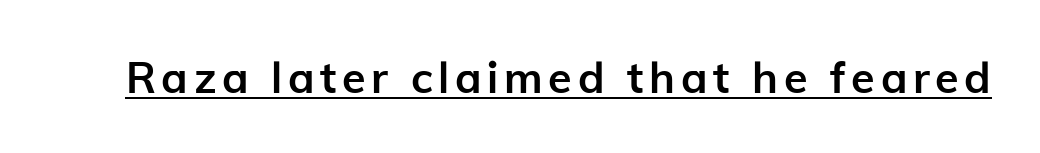
{"serif": "no", "italic": "no", "bold": "yes", "weight": "semibold", "width": "normal", "stroke_contrast": "low", "x_height": "medium", "monospaced": "no", "underline": "yes", "glyph_px": 43}
